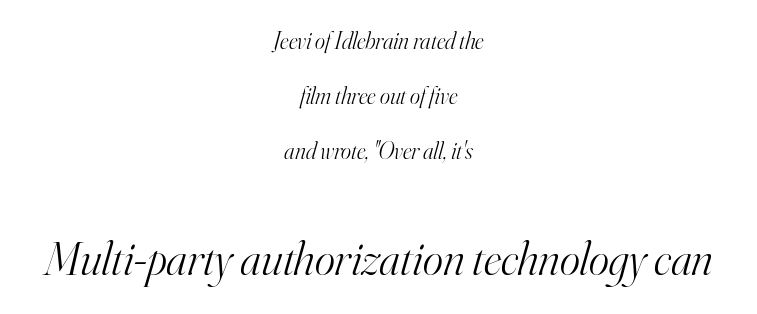
The image shows 48 px light serif type, italic (leaning right); set centered, loose line spacing (2.29x), normal letter spacing, not underlined; the second (bottom) block is 2.0x larger; high stroke contrast and a small x-height.
